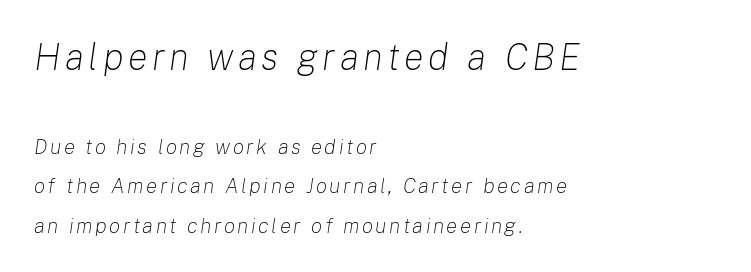
{"italic": "yes", "lean": "right", "slant_degrees": 8, "bold": "no", "weight": "light", "width": "normal", "stroke_contrast": "low", "x_height": "medium", "monospaced": "no", "underline": "no", "align": "left", "line_spacing_ratio": 1.89, "larger_block": "first", "size_ratio": 1.76, "glyph_px": 37}
